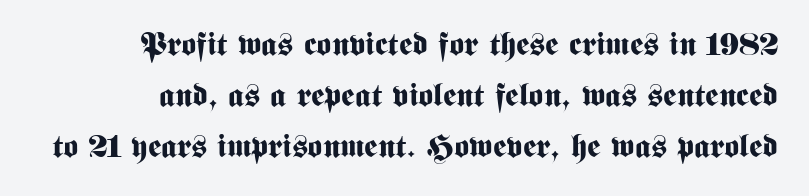
The line-height multiplier appears to be the usual default. The passage shown is typeset with a sans-serif family. A dark, heavy texture on the line: the type is bold. Underlining? Definitely not there. The lettering stays uniformly vertical, giving the passage a roman look.
